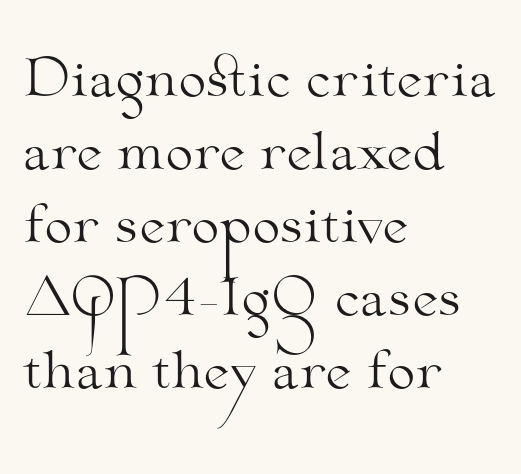
The image shows 50 px light, wide serif type, upright; set left-aligned, normal line spacing (1.46x), normal letter spacing, not underlined; medium stroke contrast and a small x-height.
